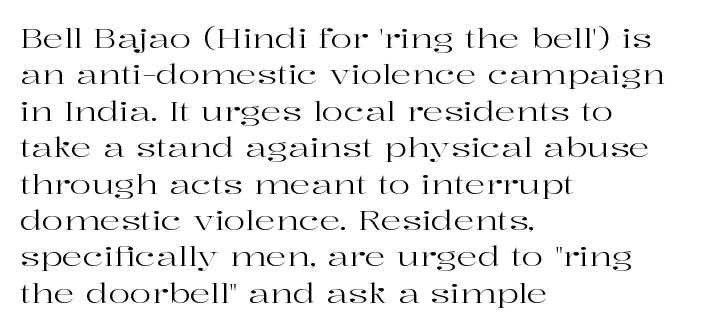
Short and long lines alike share a common starting point at left. The typeface has the unassuming heft of standard copy or less. Is the letter spacing exaggerated? No — it looks like the ordinary default. Has an underline been added? It has not. Posture: vertical.
